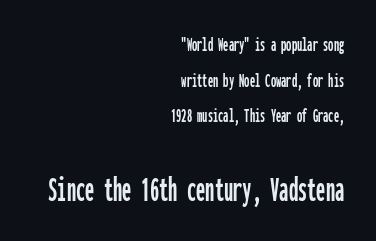
The image shows 37 px condensed sans-serif type, upright, monospaced; set right-aligned, normal line spacing (1.7x), normal letter spacing, not underlined; the second (bottom) block is 1.76x larger; low stroke contrast and a medium x-height.
